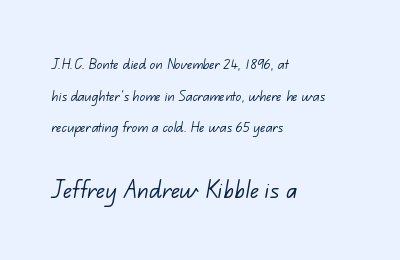
Spacing verdict: proportional, widths tailored to each character. The letters in the lower block stand taller than those in the block above. The specimen omits any rule beneath the text block's lines. Words appear dense and cohesive because spacing is normal. No chunkiness to these letters — they're not bold. Visually the block forms a straight wall on the left and a jagged coastline on the right.
